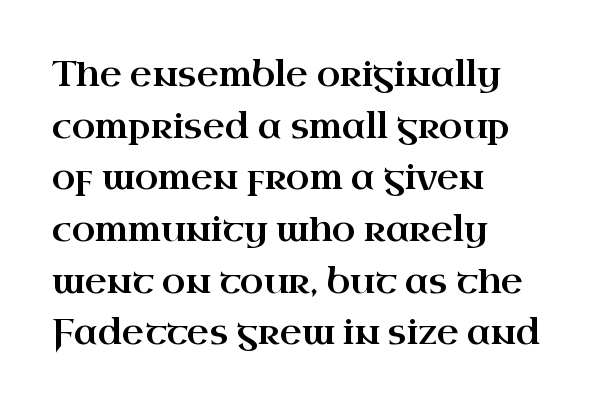
Q: Is the text italic (slanted)? A: No, it is upright.
Q: Is the typeface a serif or a sans-serif typeface? A: Serif.
Q: Is the text underlined? A: No.
Q: How is the paragraph aligned? A: Left-aligned.
Q: Is the spacing between letters normal or unusually wide? A: Normal.
Q: Is the spacing between lines tight, normal or loose? A: Normal.
Q: Width (condensed, normal, or wide)? A: Wide.
Q: Stroke contrast? A: High.
Q: x-height? A: Small.
Q: Monospaced? A: No.
